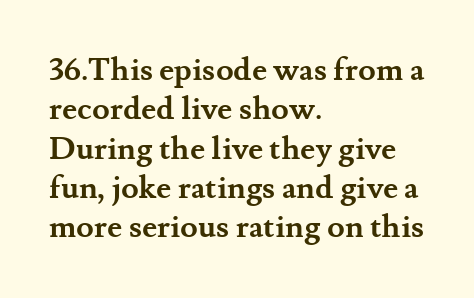
Q: Is the text bold? A: Yes.
Q: Is the text italic (slanted)? A: No, it is upright.
Q: Is the typeface a serif or a sans-serif typeface? A: Serif.
Q: Is the text underlined? A: No.
Q: How is the paragraph aligned? A: Left-aligned.
Q: Is the spacing between letters normal or unusually wide? A: Normal.
Q: Width (condensed, normal, or wide)? A: Normal.
Q: Stroke contrast? A: Medium.
Q: x-height? A: Small.
Q: Monospaced? A: No.
